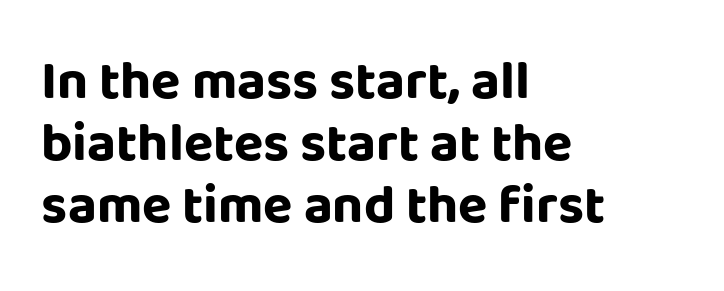
{"serif": "no", "italic": "no", "bold": "yes", "weight": "bold", "width": "normal", "stroke_contrast": "low", "x_height": "large", "monospaced": "no", "underline": "no", "align": "left", "line_spacing": "tight", "line_spacing_ratio": 1.15, "letter_spacing": "normal", "letter_spacing_em": 0.0, "glyph_px": 54}
